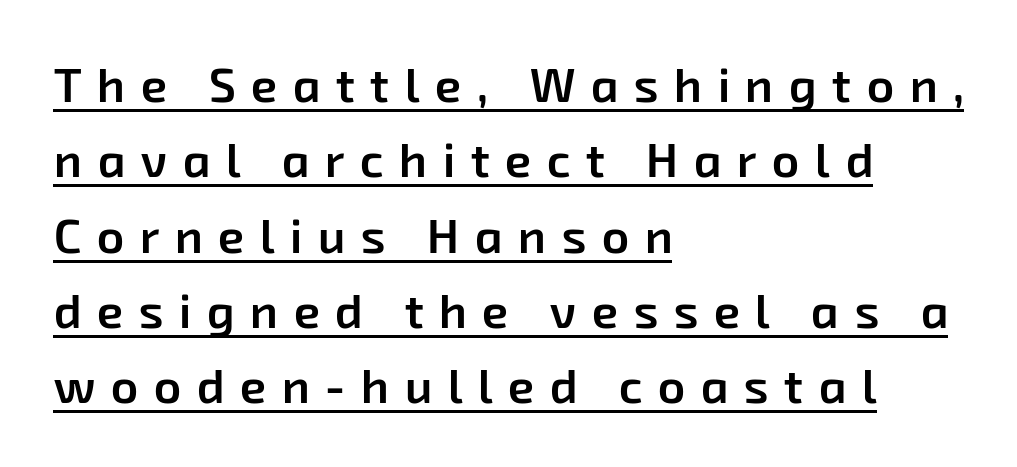
Q: Is the text bold? A: Semi-bold.
Q: Is the typeface a serif or a sans-serif typeface? A: Sans-serif.
Q: Is the text underlined? A: Yes.
Q: How is the paragraph aligned? A: Left-aligned.
Q: Is the spacing between letters normal or unusually wide? A: Unusually wide.
Q: Is the spacing between lines tight, normal or loose? A: Normal.
Q: Width (condensed, normal, or wide)? A: Normal.
Q: Stroke contrast? A: Low.
Q: x-height? A: Medium.
Q: Monospaced? A: No.
